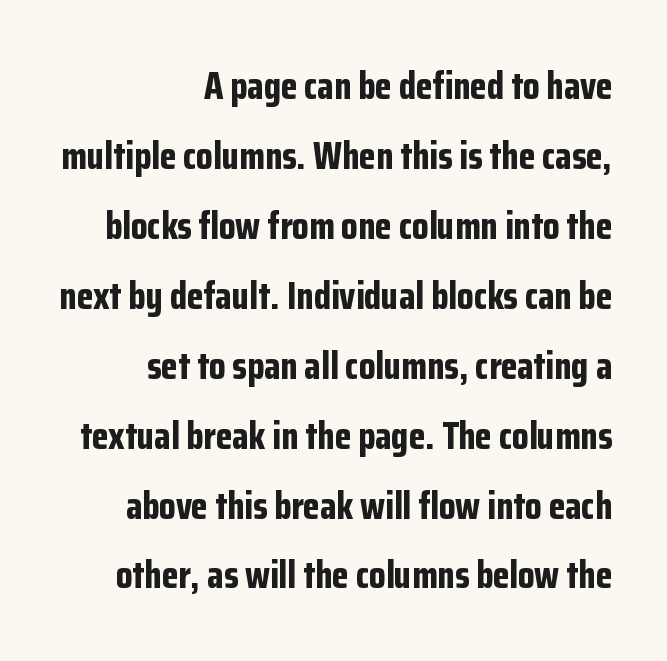
Q: Is the text bold? A: Yes.
Q: Is the text italic (slanted)? A: No, it is upright.
Q: Is the typeface a serif or a sans-serif typeface? A: Sans-serif.
Q: Is the text underlined? A: No.
Q: How is the paragraph aligned? A: Right-aligned.
Q: Is the spacing between letters normal or unusually wide? A: Normal.
Q: Width (condensed, normal, or wide)? A: Condensed.
Q: Stroke contrast? A: Low.
Q: x-height? A: Medium.
Q: Monospaced? A: No.
